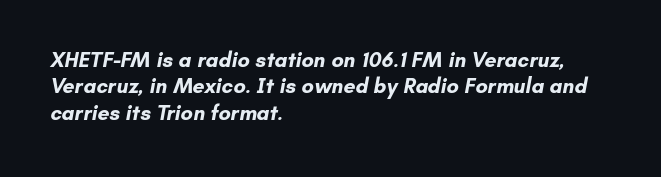
Q: Is the text bold? A: Yes.
Q: Is the text underlined? A: No.
Q: How is the paragraph aligned? A: Left-aligned.
Q: Is the spacing between letters normal or unusually wide? A: Normal.
Q: Is the spacing between lines tight, normal or loose? A: Normal.
